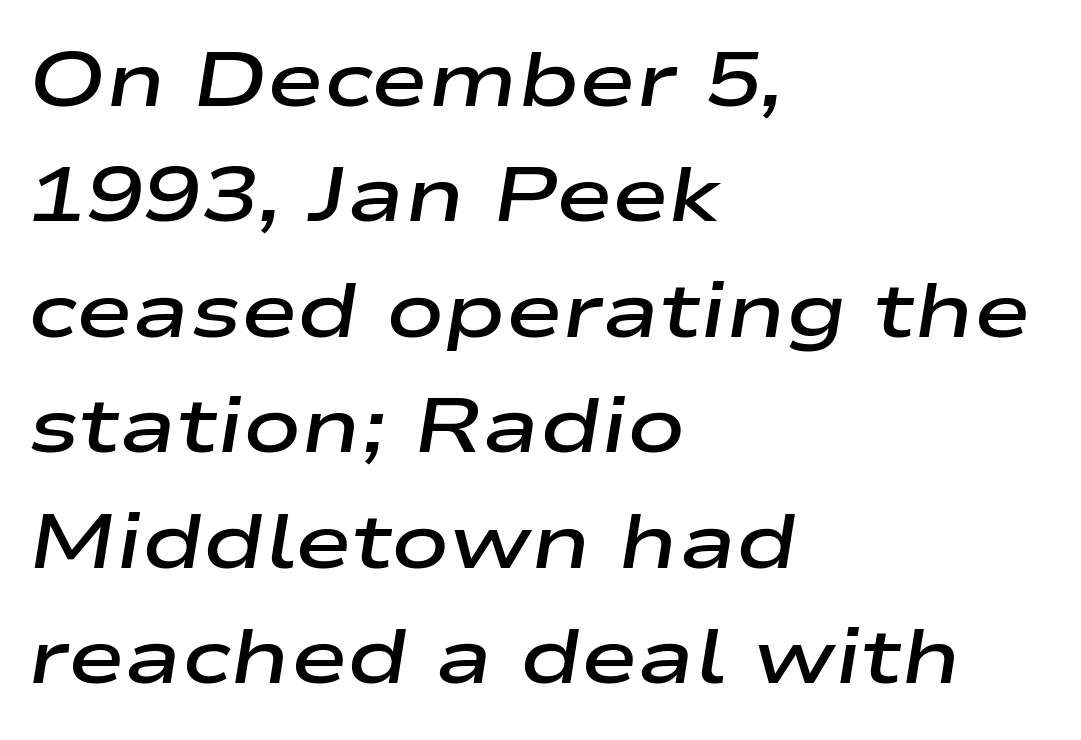
Leftover space on each line is placed entirely after the last word. The rows are spaced the way most documents space them. Lines of text with bare space underneath. Each word holds together tightly as a unit, with standard inter-letter gaps. In terms of weight, the rendering is demibold, just under bold.
